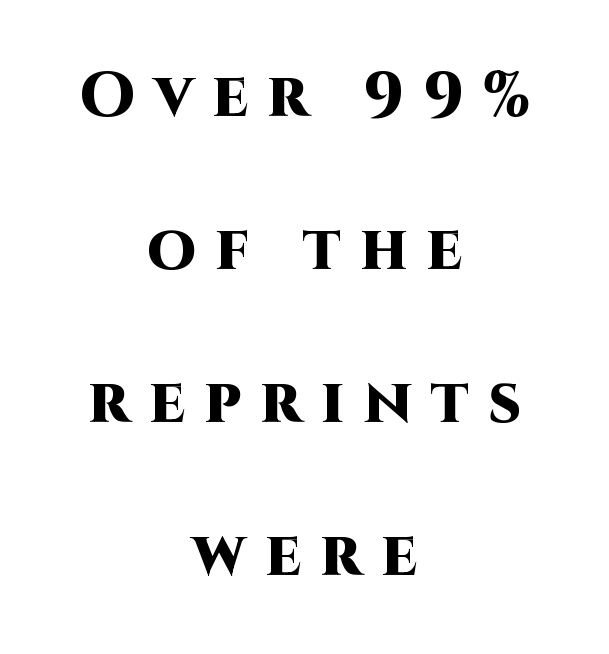
{"serif": "no", "italic": "no", "bold": "yes", "weight": "heavy", "width": "normal", "stroke_contrast": "high", "x_height": "large", "monospaced": "no", "underline": "no", "align": "center", "line_spacing": "loose", "line_spacing_ratio": 2.43, "letter_spacing": "wide", "letter_spacing_em": 0.3, "glyph_px": 63}
